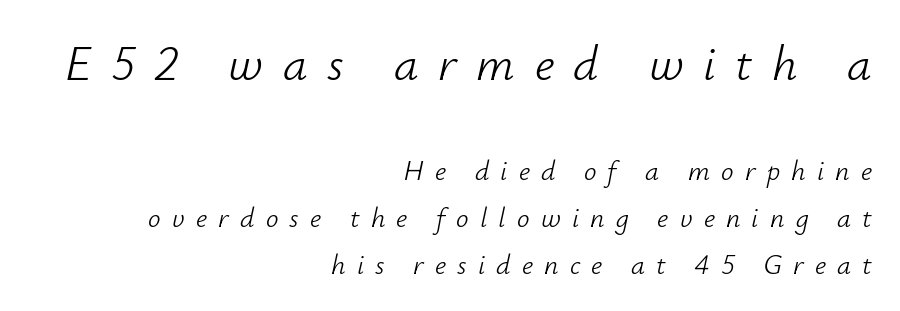
{"italic": "yes", "lean": "right", "slant_degrees": 12, "bold": "no", "weight": "light", "width": "normal", "stroke_contrast": "low", "x_height": "small", "monospaced": "no", "underline": "no", "align": "right", "line_spacing": "normal", "line_spacing_ratio": 1.68, "letter_spacing": "wide", "letter_spacing_em": 0.4, "larger_block": "first", "size_ratio": 1.75, "glyph_px": 49}
